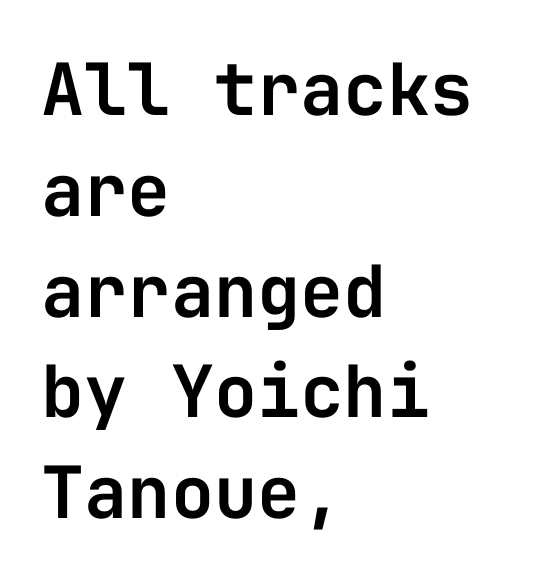
{"serif": "no", "italic": "no", "width": "normal", "stroke_contrast": "low", "x_height": "medium", "monospaced": "yes", "underline": "no", "align": "left", "line_spacing": "normal", "line_spacing_ratio": 1.4, "letter_spacing": "normal", "letter_spacing_em": 0.0, "glyph_px": 72}
